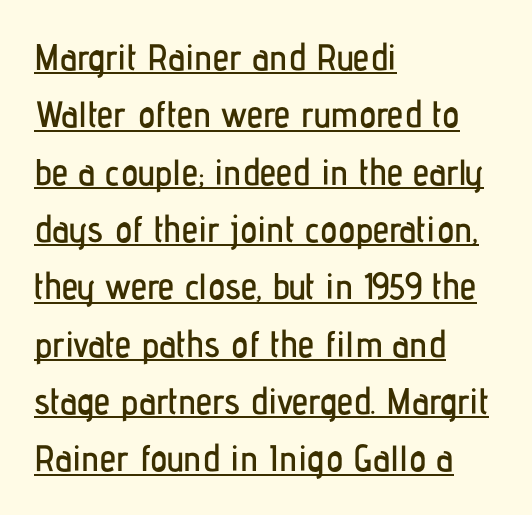
Q: Is the text italic (slanted)? A: No, it is upright.
Q: Is the typeface a serif or a sans-serif typeface? A: Sans-serif.
Q: Is the text underlined? A: Yes.
Q: How is the paragraph aligned? A: Left-aligned.
Q: Is the spacing between letters normal or unusually wide? A: Normal.
Q: Is the spacing between lines tight, normal or loose? A: Normal.
Q: Width (condensed, normal, or wide)? A: Condensed.
Q: Stroke contrast? A: Low.
Q: x-height? A: Medium.
Q: Monospaced? A: No.
